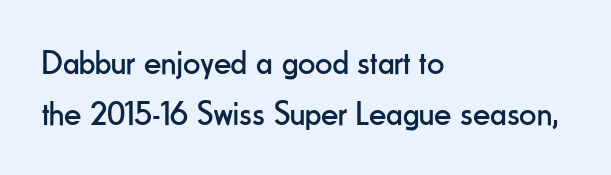
Every row of glyphs begins at an identical x-position on the left. Compared with a typical body face, this is equally light or lighter still. If you measured baseline to baseline, you'd find a middling distance. Nobody drew a line under any word here.
